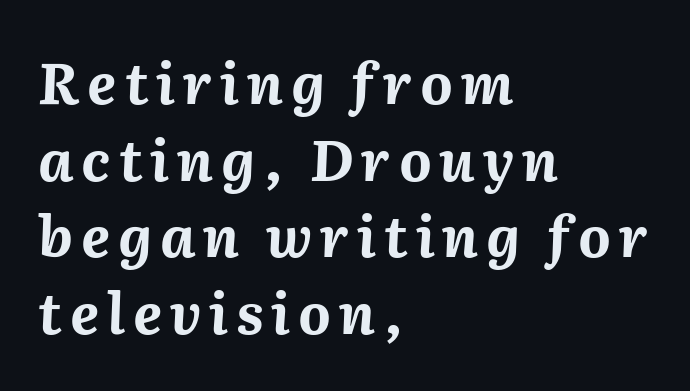
The image shows 56 px bold type, italic (leaning right); set left-aligned, normal line spacing (1.37x), not underlined; medium stroke contrast and a medium x-height.
